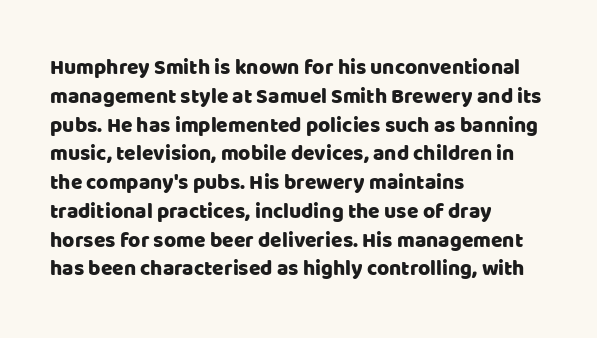
The compositor pushed each line to the left boundary. The strip under each line holds only bare page. When letters stand straight like this, we call the style roman or upright. Letter spacing: default. In terms of leading, this rendering sits right in the middle.
